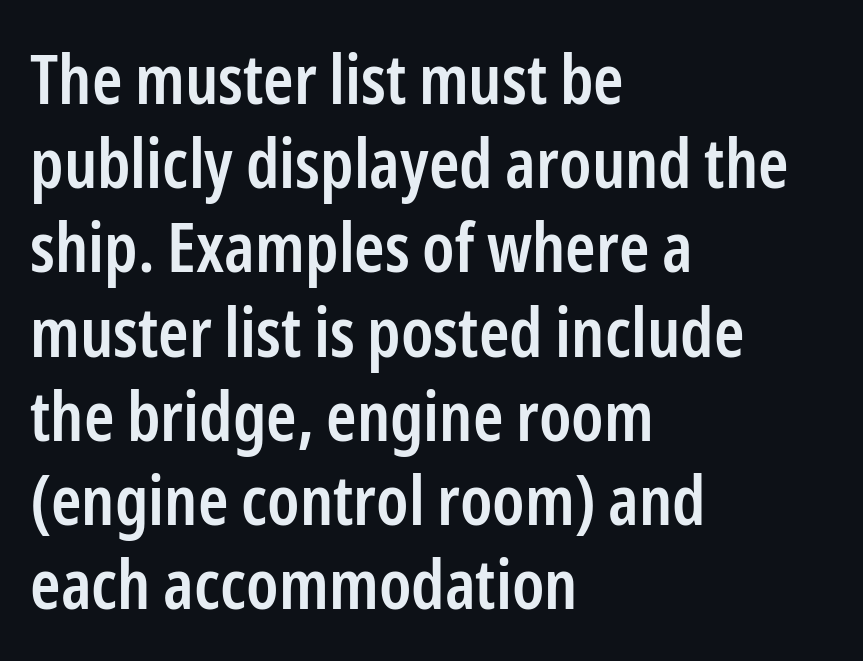
Q: Is the text bold? A: Semi-bold.
Q: Is the text italic (slanted)? A: No, it is upright.
Q: Is the typeface a serif or a sans-serif typeface? A: Sans-serif.
Q: Is the text underlined? A: No.
Q: How is the paragraph aligned? A: Left-aligned.
Q: Is the spacing between letters normal or unusually wide? A: Normal.
Q: Width (condensed, normal, or wide)? A: Condensed.
Q: Stroke contrast? A: Low.
Q: x-height? A: Medium.
Q: Monospaced? A: No.
